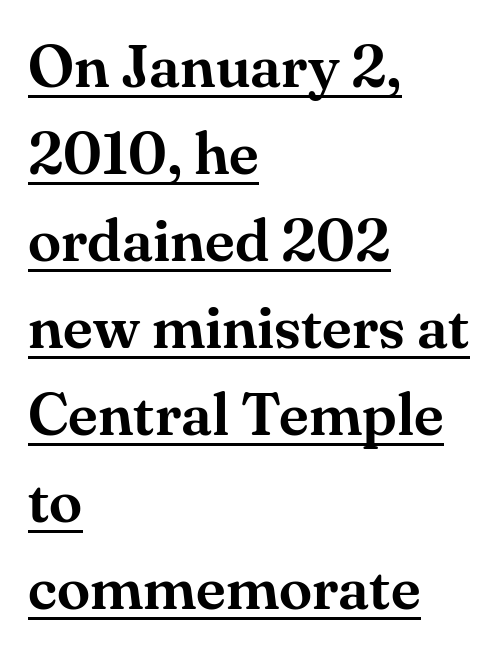
{"serif": "yes", "italic": "no", "width": "normal", "stroke_contrast": "medium", "x_height": "small", "monospaced": "no", "underline": "yes", "align": "left", "line_spacing": "normal", "line_spacing_ratio": 1.45, "letter_spacing": "normal", "letter_spacing_em": 0.0, "glyph_px": 60}
